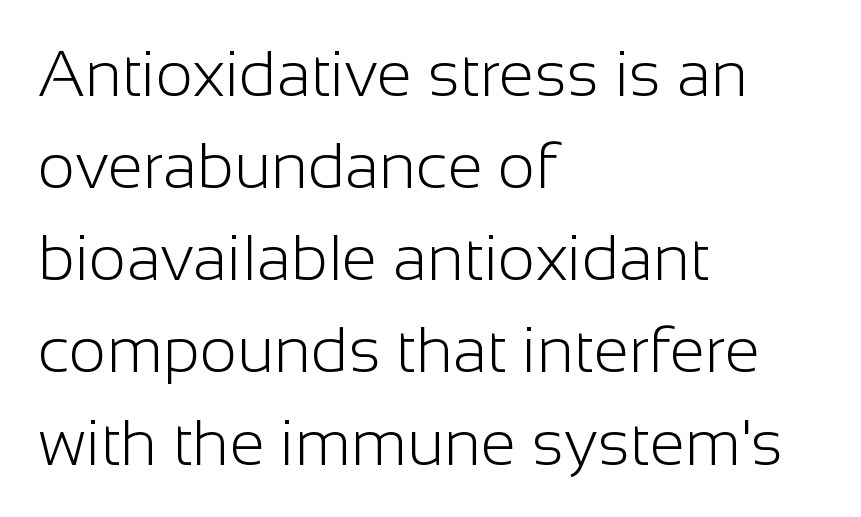
Q: Is the text bold? A: No.
Q: Is the text italic (slanted)? A: No, it is upright.
Q: Is the typeface a serif or a sans-serif typeface? A: Sans-serif.
Q: Is the text underlined? A: No.
Q: How is the paragraph aligned? A: Left-aligned.
Q: Is the spacing between letters normal or unusually wide? A: Normal.
Q: Is the spacing between lines tight, normal or loose? A: Normal.
Q: Width (condensed, normal, or wide)? A: Normal.
Q: Stroke contrast? A: Low.
Q: x-height? A: Medium.
Q: Monospaced? A: No.
